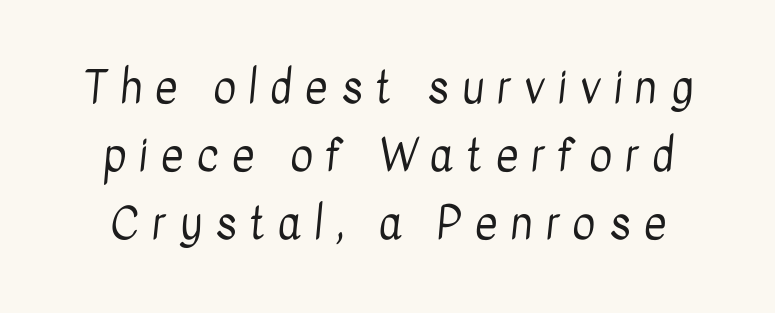
{"serif": "no", "bold": "no", "weight": "regular", "width": "condensed", "stroke_contrast": "low", "x_height": "medium", "monospaced": "no", "underline": "no", "line_spacing": "normal", "line_spacing_ratio": 1.55, "letter_spacing": "wide", "letter_spacing_em": 0.29, "glyph_px": 44}
